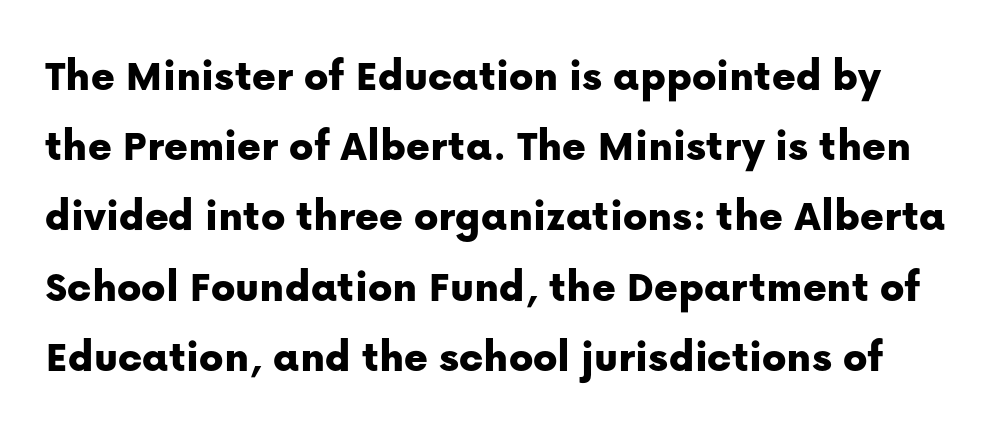
Style check: upright. Short note: letters normally spaced. Does the leading feel generous? No, just average. This sample uses a sans-serif face. Looks like regular typesetting: each glyph gets only the width it needs. Descender tails drop into unmarked territory.
